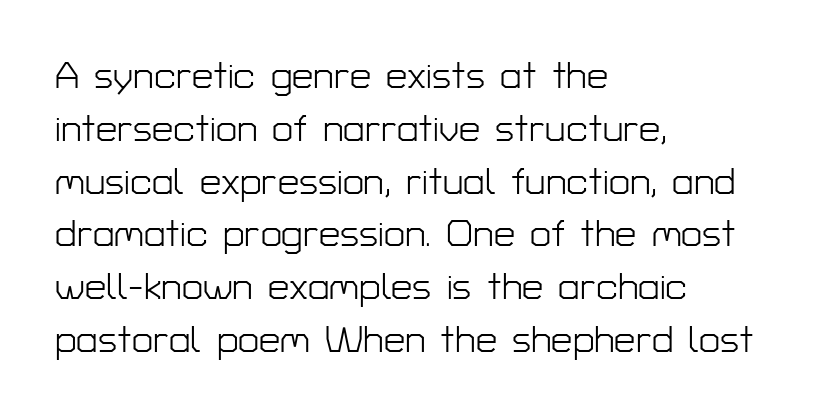
These lines were composed using upright roman letters. Does the type have serifs? No, each stem ends abruptly. Does extra space separate the letters? No, they use regular spacing. The rendering uses a moderate line-height, typical for paragraphs. Underlining? Definitely not there. The weight would be labelled regular, book, light, or lighter still.
